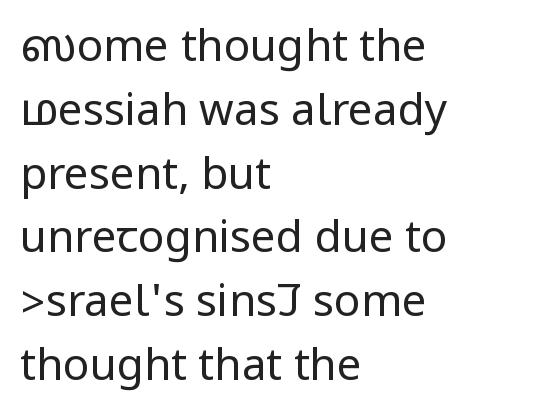
The image shows 44 px regular-weight, condensed sans-serif type, upright; set left-aligned, normal line spacing (1.45x), normal letter spacing, not underlined; low stroke contrast.
